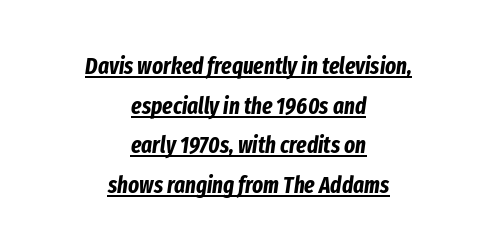
Q: Is the text bold? A: Yes.
Q: Is the text italic (slanted)? A: Yes, it leans right by about 8 degrees.
Q: Is the text underlined? A: Yes.
Q: How is the paragraph aligned? A: Centered.
Q: Is the spacing between letters normal or unusually wide? A: Normal.
